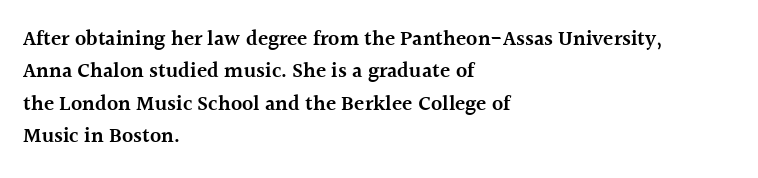
Q: Is the text bold? A: Semi-bold.
Q: Is the text italic (slanted)? A: No, it is upright.
Q: Is the text underlined? A: No.
Q: How is the paragraph aligned? A: Left-aligned.
Q: Is the spacing between letters normal or unusually wide? A: Normal.
Q: Is the spacing between lines tight, normal or loose? A: Normal.
